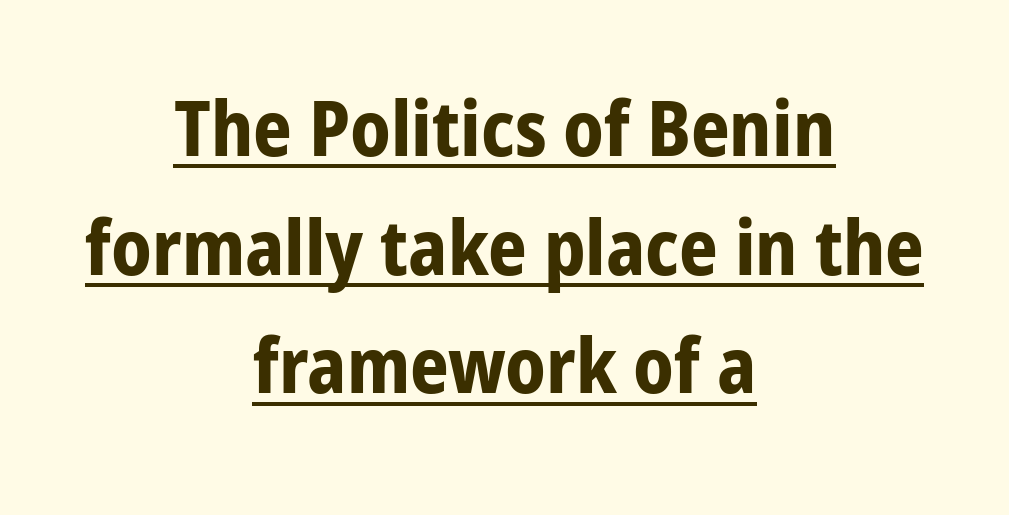
Q: Is the text bold? A: Yes.
Q: Is the text italic (slanted)? A: No, it is upright.
Q: Is the typeface a serif or a sans-serif typeface? A: Sans-serif.
Q: Is the text underlined? A: Yes.
Q: How is the paragraph aligned? A: Centered.
Q: Is the spacing between letters normal or unusually wide? A: Normal.
Q: Is the spacing between lines tight, normal or loose? A: Normal.
Q: Width (condensed, normal, or wide)? A: Condensed.
Q: Stroke contrast? A: Low.
Q: x-height? A: Medium.
Q: Monospaced? A: No.
